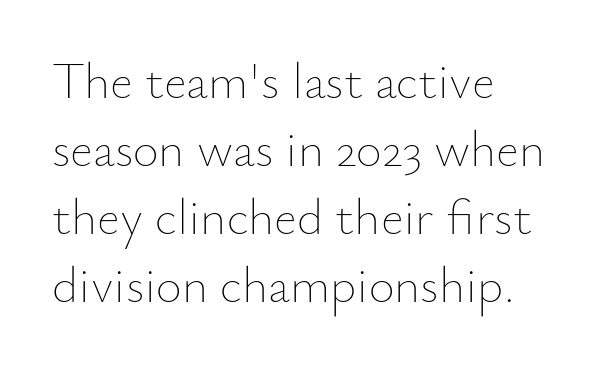
Underline: absent. Spacing between characters is what you'd get straight out of the box. Nope, not italic — everything's standing straight. The designer left line spacing at the default.
